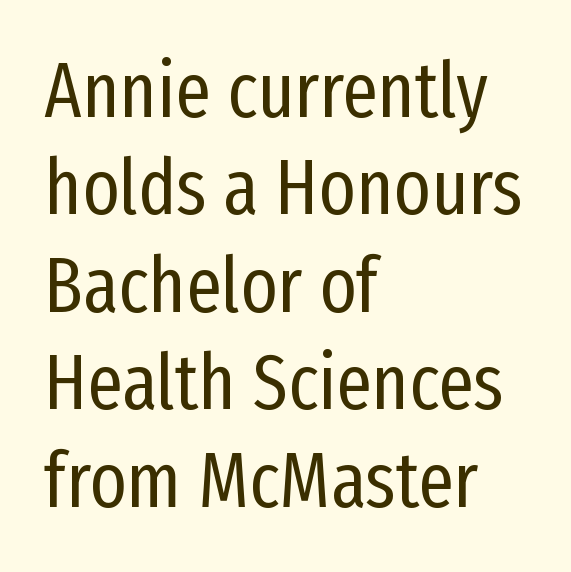
The image shows 78 px regular-weight, condensed sans-serif type, upright; set left-aligned, normal line spacing (1.25x), normal letter spacing, not underlined; low stroke contrast and a medium x-height.
